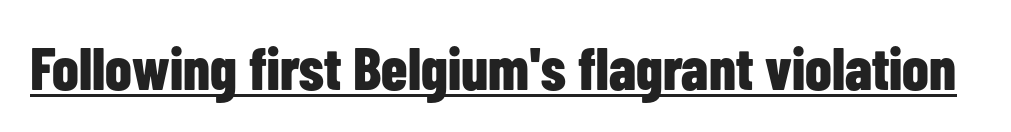
{"serif": "no", "italic": "no", "bold": "yes", "weight": "bold", "width": "condensed", "stroke_contrast": "low", "x_height": "medium", "monospaced": "no", "underline": "yes", "letter_spacing": "normal", "letter_spacing_em": 0.0, "glyph_px": 60}
